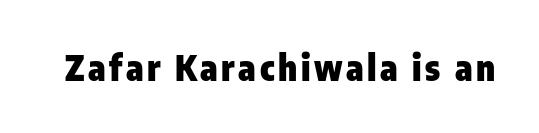
The zone under the glyphs is completely vacant. Heavy, bold letterforms. Varying glyph widths throughout — classic text-font behaviour. Are there feet on the stems? There aren't — it's a sans. When letters stand straight like this, we call the style roman or upright.
